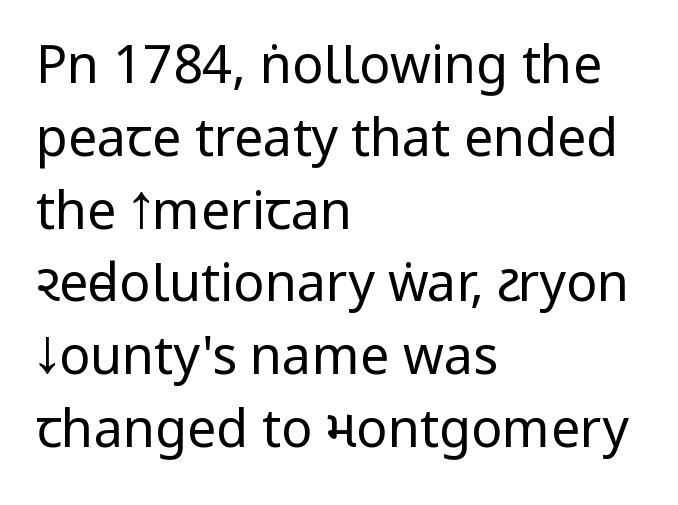
The image shows 52 px regular-weight, condensed sans-serif type, upright; set left-aligned, normal line spacing (1.4x), normal letter spacing, not underlined; low stroke contrast and a large x-height.
